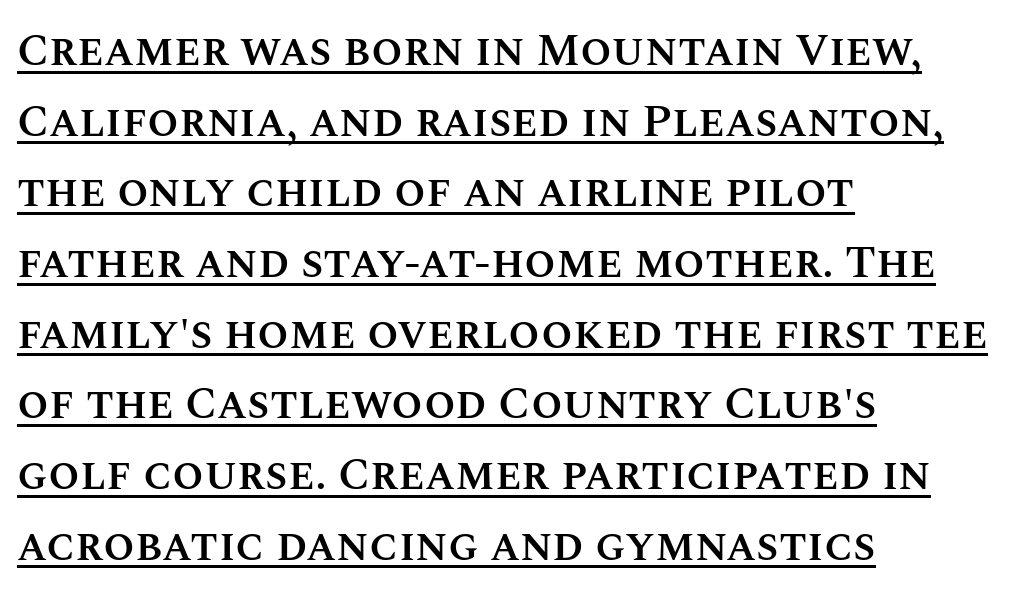
{"italic": "no", "bold": "semi", "weight": "semibold", "width": "normal", "stroke_contrast": "medium", "x_height": "large", "monospaced": "no", "underline": "yes", "align": "left", "line_spacing": "normal", "line_spacing_ratio": 1.57, "letter_spacing": "normal", "letter_spacing_em": 0.0, "glyph_px": 45}
